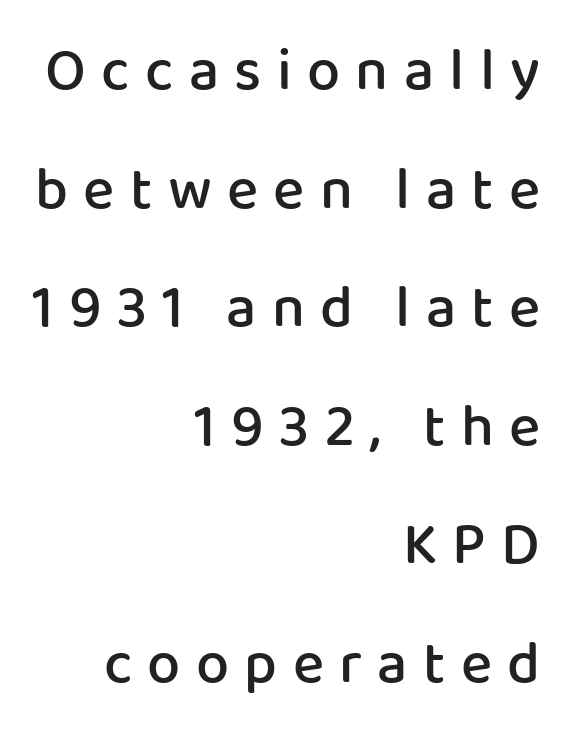
{"serif": "no", "italic": "no", "bold": "semi", "weight": "semibold", "width": "normal", "stroke_contrast": "low", "x_height": "medium", "monospaced": "no", "underline": "no", "align": "right", "line_spacing": "loose", "line_spacing_ratio": 2.01, "letter_spacing": "wide", "letter_spacing_em": 0.26, "glyph_px": 59}
